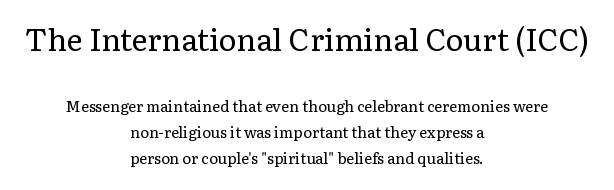
This rendering uses center alignment, leaving both contours irregular but symmetric. Larger block? The one above; the one below is distinctly smaller. The letters look calm and open, with moderate or lighter stems. Upright lettering throughout.
